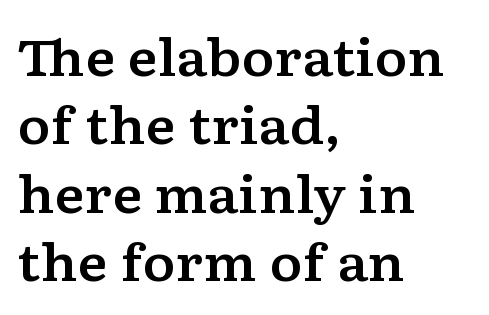
The image shows 50 px wide serif type, upright; set left-aligned, normal line spacing (1.37x), normal letter spacing, not underlined; low stroke contrast and a medium x-height.
